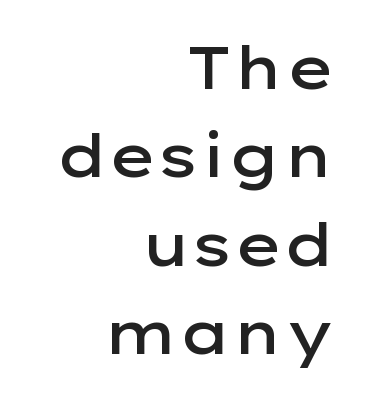
{"serif": "no", "italic": "no", "bold": "semi", "weight": "semibold", "width": "wide", "stroke_contrast": "low", "x_height": "medium", "monospaced": "no", "underline": "no", "align": "right", "line_spacing": "normal", "line_spacing_ratio": 1.5, "letter_spacing": "normal", "letter_spacing_em": 0.0, "glyph_px": 59}
